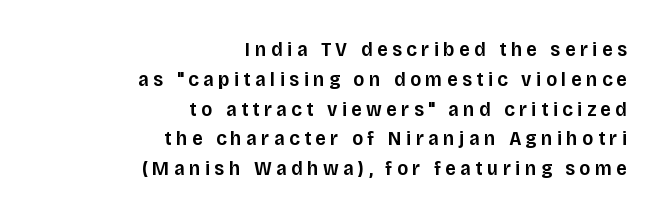
Q: Is the text bold? A: Semi-bold.
Q: Is the text italic (slanted)? A: No, it is upright.
Q: Is the text underlined? A: No.
Q: How is the paragraph aligned? A: Right-aligned.
Q: Is the spacing between letters normal or unusually wide? A: Unusually wide.
Q: Is the spacing between lines tight, normal or loose? A: Normal.
